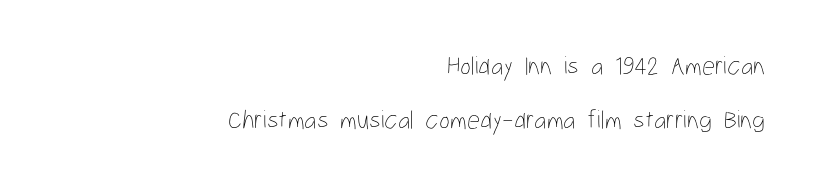
Q: Is the text bold? A: No.
Q: Is the text italic (slanted)? A: No, it is upright.
Q: Is the text underlined? A: No.
Q: How is the paragraph aligned? A: Right-aligned.
Q: Is the spacing between letters normal or unusually wide? A: Normal.
Q: Is the spacing between lines tight, normal or loose? A: Loose.
